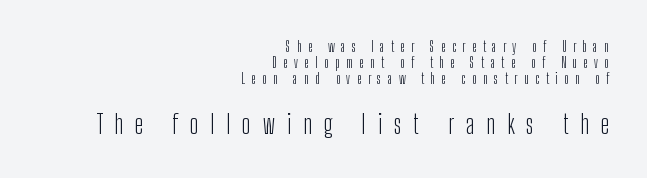
Heaviness? Minimal to ordinary, like unemphasized prose. The lower block of text is set noticeably larger than the block above it. Here the glyphs are tracked loosely, breaking word shapes into spaced letters. Posture: vertical. In CSS terms this would be text-align: right.
